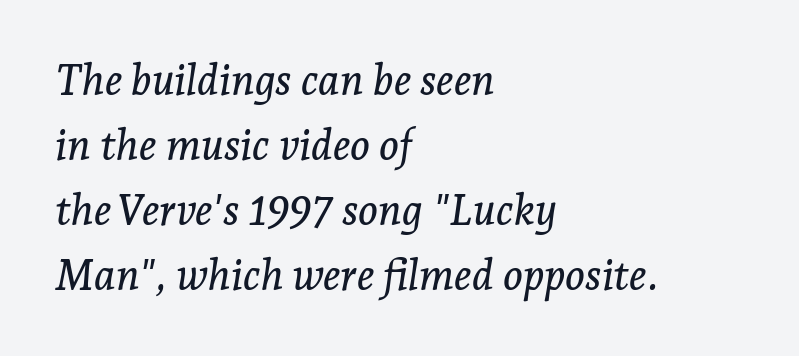
{"serif": "yes", "italic": "yes", "lean": "right", "slant_degrees": 7, "width": "normal", "stroke_contrast": "low", "x_height": "medium", "monospaced": "no", "underline": "no", "align": "left", "line_spacing": "normal", "line_spacing_ratio": 1.55, "letter_spacing": "normal", "letter_spacing_em": 0.0, "glyph_px": 42}
